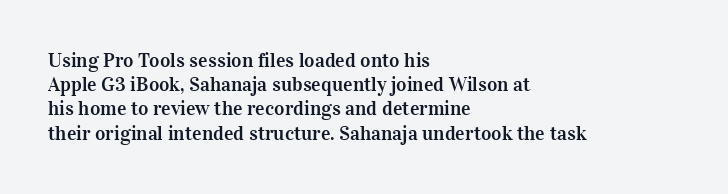
{"italic": "no", "underline": "no", "align": "left", "line_spacing_ratio": 1.21, "letter_spacing": "normal", "letter_spacing_em": 0.0, "glyph_px": 20}
